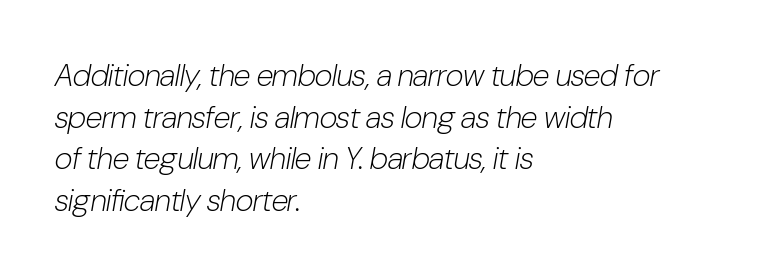
The image shows 31 px light, condensed type, italic (leaning right); set left-aligned, normal line spacing (1.34x), normal letter spacing, not underlined; low stroke contrast and a medium x-height.
